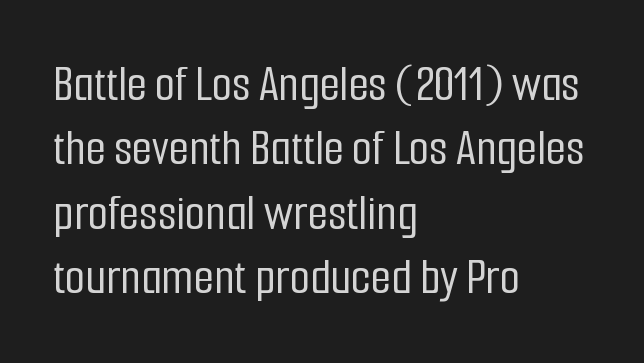
Spacing between characters is what you'd get straight out of the box. The words here are not underlined. Examine the stroke ends and you'll find no serifs. You could not count columns in this text — the font is proportionally spaced. Does the lettering tilt? It doesn't — this is upright. Casual observation: everything's shoved over to the left.
